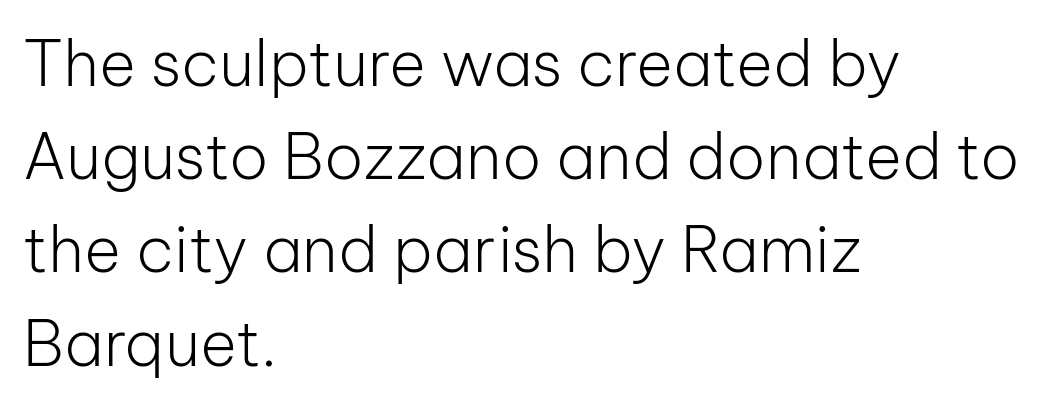
The image shows 63 px light sans-serif type, upright; set left-aligned, normal line spacing (1.48x), normal letter spacing, not underlined; low stroke contrast and a medium x-height.
